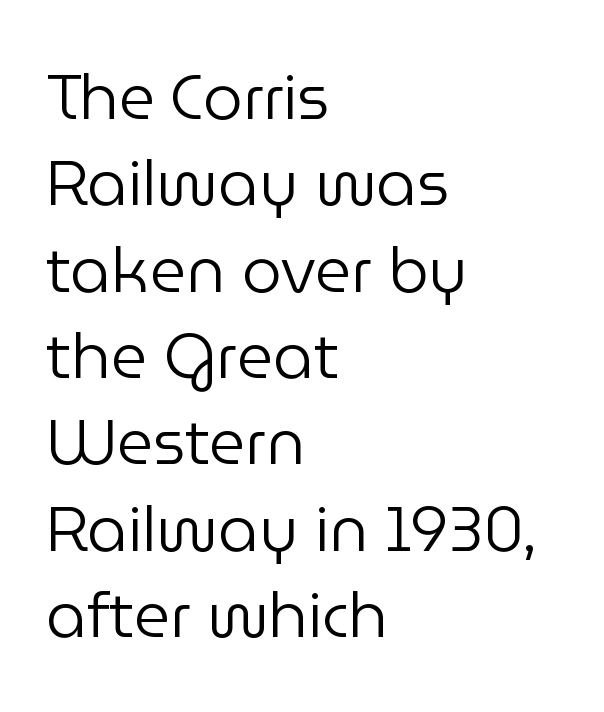
Is there much room between lines? A standard amount, neither cramped nor airy. Typeset ragged right — the left edge is the straight one. Descenders hang freely into open space. In terms of letterspacing, this is plain default setting. Spacing verdict: proportional, widths tailored to each character. The face looks like a standard text weight, possibly lighter.
